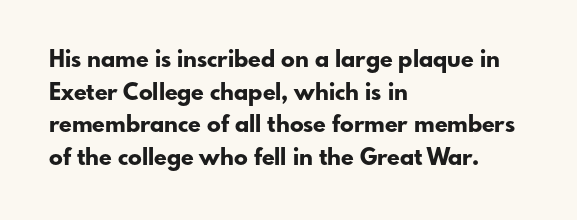
The image shows 23 px bold type, upright; set left-aligned, normal line spacing (1.42x), normal letter spacing, not underlined.
